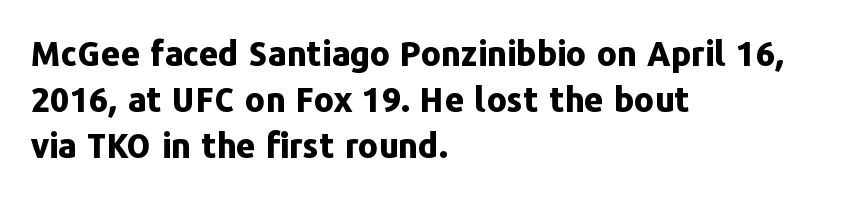
Q: Is the text bold? A: Yes.
Q: Is the text italic (slanted)? A: No, it is upright.
Q: Is the typeface a serif or a sans-serif typeface? A: Sans-serif.
Q: Is the text underlined? A: No.
Q: How is the paragraph aligned? A: Left-aligned.
Q: Is the spacing between letters normal or unusually wide? A: Normal.
Q: Is the spacing between lines tight, normal or loose? A: Normal.
Q: Width (condensed, normal, or wide)? A: Normal.
Q: Stroke contrast? A: Low.
Q: x-height? A: Medium.
Q: Monospaced? A: No.
